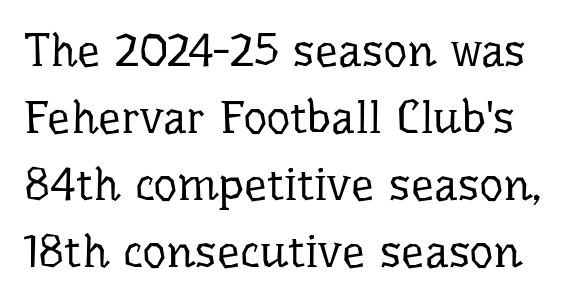
The image shows 46 px regular-weight serif type, upright; set normal line spacing (1.46x), normal letter spacing, not underlined; low stroke contrast and a medium x-height.
